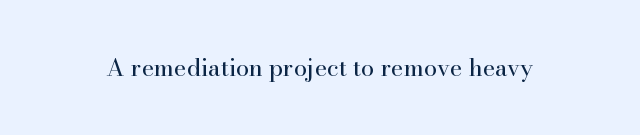
Q: Is the text bold? A: No.
Q: Is the text italic (slanted)? A: No, it is upright.
Q: Is the text underlined? A: No.
Q: Is the spacing between letters normal or unusually wide? A: Normal.
